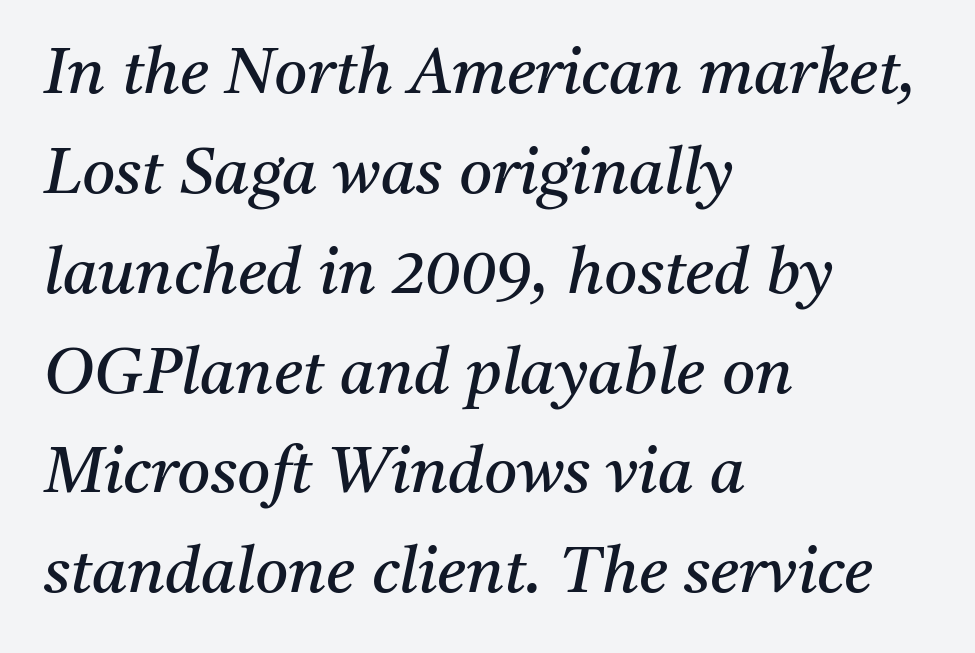
Q: Is the text bold? A: No.
Q: Is the text italic (slanted)? A: Yes, it leans right by about 11 degrees.
Q: Is the typeface a serif or a sans-serif typeface? A: Serif.
Q: Is the text underlined? A: No.
Q: How is the paragraph aligned? A: Left-aligned.
Q: Is the spacing between letters normal or unusually wide? A: Normal.
Q: Is the spacing between lines tight, normal or loose? A: Normal.
Q: Width (condensed, normal, or wide)? A: Normal.
Q: Stroke contrast? A: Medium.
Q: x-height? A: Medium.
Q: Monospaced? A: No.
